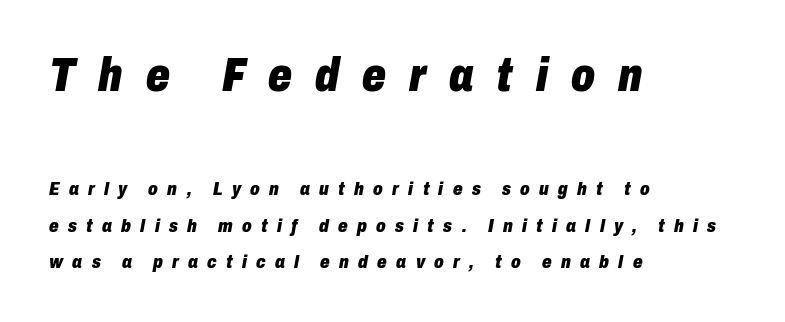
Q: Is the text bold? A: Yes.
Q: Is the text italic (slanted)? A: Yes, it leans right by about 10 degrees.
Q: Is the text underlined? A: No.
Q: How is the paragraph aligned? A: Left-aligned.
Q: Is the spacing between letters normal or unusually wide? A: Unusually wide.
Q: Is the spacing between lines tight, normal or loose? A: Loose.
Q: Which block of text is set in a larger size, the first (top) or the second (bottom)? A: The first (top) one.
Q: Width (condensed, normal, or wide)? A: Condensed.
Q: Stroke contrast? A: Low.
Q: x-height? A: Medium.
Q: Monospaced? A: No.
